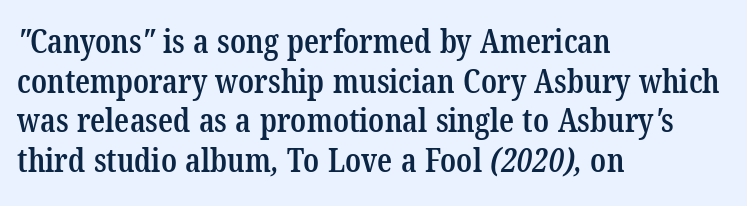
Q: Is the text bold? A: Semi-bold.
Q: Is the typeface a serif or a sans-serif typeface? A: Serif.
Q: Is the text underlined? A: No.
Q: How is the paragraph aligned? A: Left-aligned.
Q: Is the spacing between letters normal or unusually wide? A: Normal.
Q: Width (condensed, normal, or wide)? A: Condensed.
Q: Stroke contrast? A: Low.
Q: x-height? A: Medium.
Q: Monospaced? A: No.
